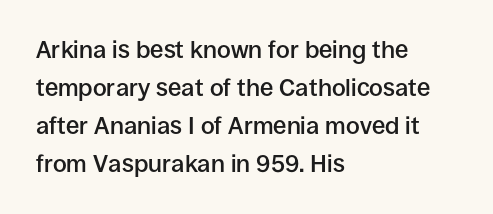
Type without underlining. The rendering keeps characters at their native spacing. It's the straight-up-and-down kind of type. Honestly, the row spacing looks completely unremarkable. One-word summary of the alignment: left. Semibold letterforms, between regular and bold.
